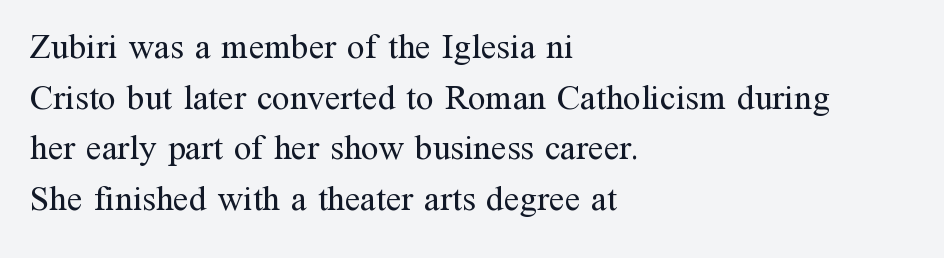
Q: Is the text bold? A: No.
Q: Is the text italic (slanted)? A: No, it is upright.
Q: Is the typeface a serif or a sans-serif typeface? A: Serif.
Q: Is the text underlined? A: No.
Q: How is the paragraph aligned? A: Left-aligned.
Q: Is the spacing between letters normal or unusually wide? A: Normal.
Q: Is the spacing between lines tight, normal or loose? A: Normal.
Q: Width (condensed, normal, or wide)? A: Normal.
Q: Stroke contrast? A: Medium.
Q: x-height? A: Medium.
Q: Monospaced? A: No.
